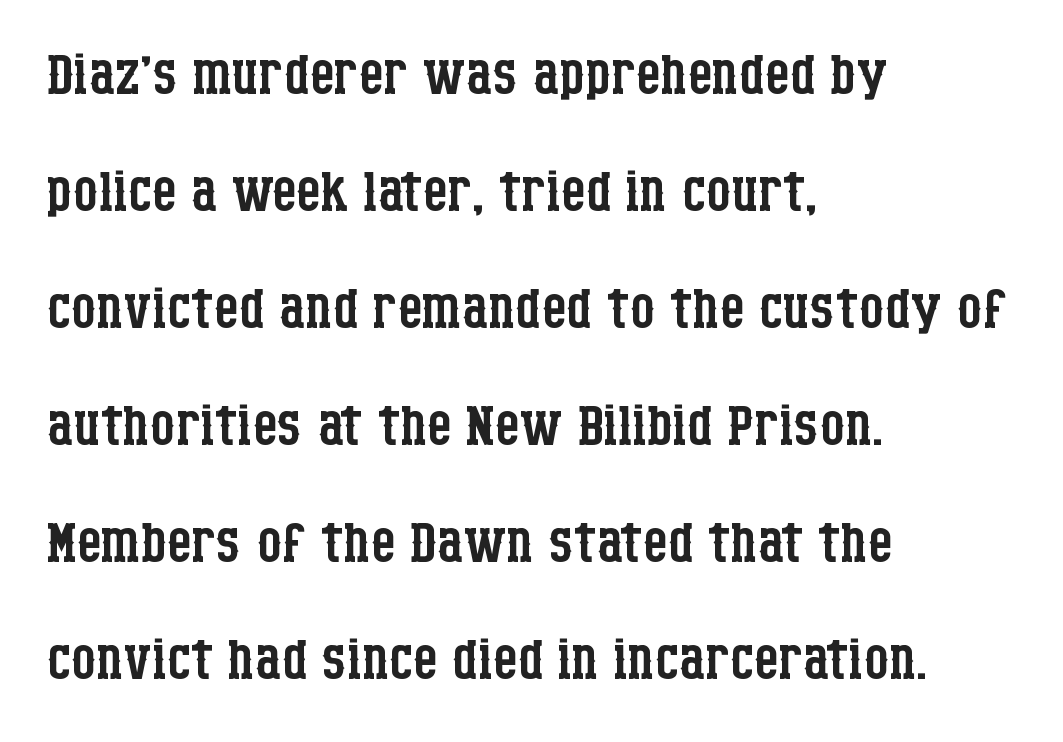
Just letters on the line, the space beneath them empty. Standard letterfit; no display-style spreading of the glyphs. Italic: no, the glyphs are upright roman. Is this a fixed-width face? No — the glyphs have proportional, varying widths.
